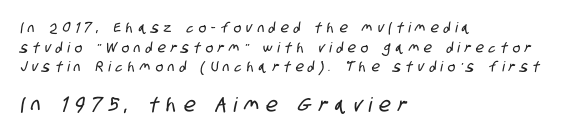
{"underline": "no", "align": "left", "line_spacing": "normal", "line_spacing_ratio": 1.4, "letter_spacing": "wide", "letter_spacing_em": 0.37, "larger_block": "second", "size_ratio": 1.43, "glyph_px": 20}
